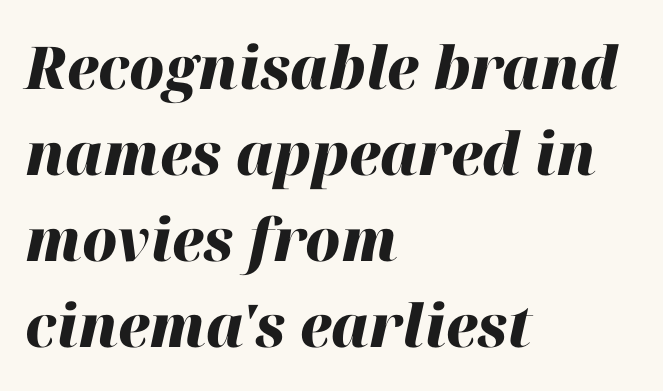
This rendering features lettering with no underline. This is heavy type, rendered in bold. These lines were composed using italics. A typesetter would call this proportional, since set widths differ per character. Compared with a centered layout, this one pins lines to the left instead.
